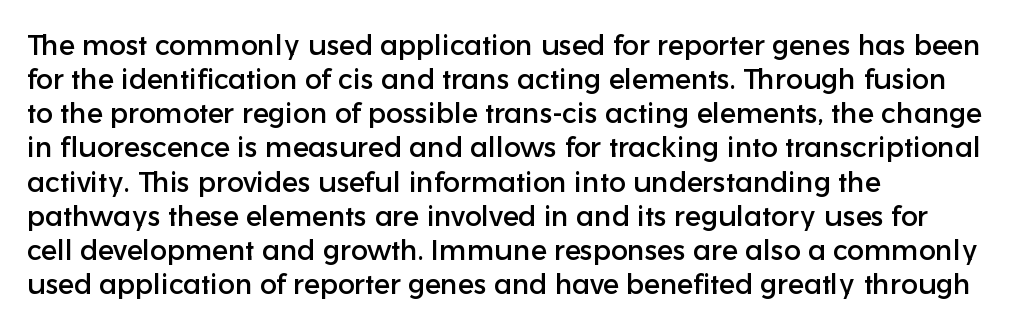
The image shows 28 px sans-serif type, upright; set left-aligned, line spacing 1.22x, normal letter spacing, not underlined; low stroke contrast and a medium x-height.
